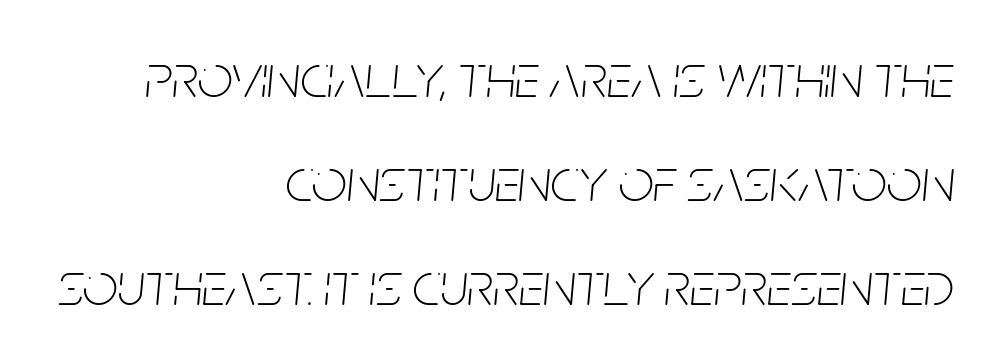
Q: Is the text bold? A: No.
Q: Is the text italic (slanted)? A: Yes, it leans right by about 5 degrees.
Q: Is the text underlined? A: No.
Q: How is the paragraph aligned? A: Right-aligned.
Q: Is the spacing between letters normal or unusually wide? A: Normal.
Q: Is the spacing between lines tight, normal or loose? A: Normal.
Q: Width (condensed, normal, or wide)? A: Condensed.
Q: Stroke contrast? A: Low.
Q: x-height? A: Large.
Q: Monospaced? A: No.
